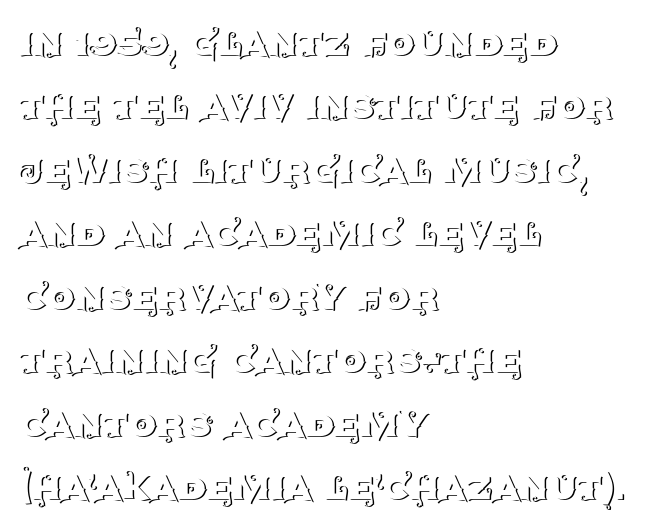
The image shows 45 px thin serif type, upright; set left-aligned, normal line spacing (1.41x), normal letter spacing, not underlined; medium stroke contrast and a large x-height.
